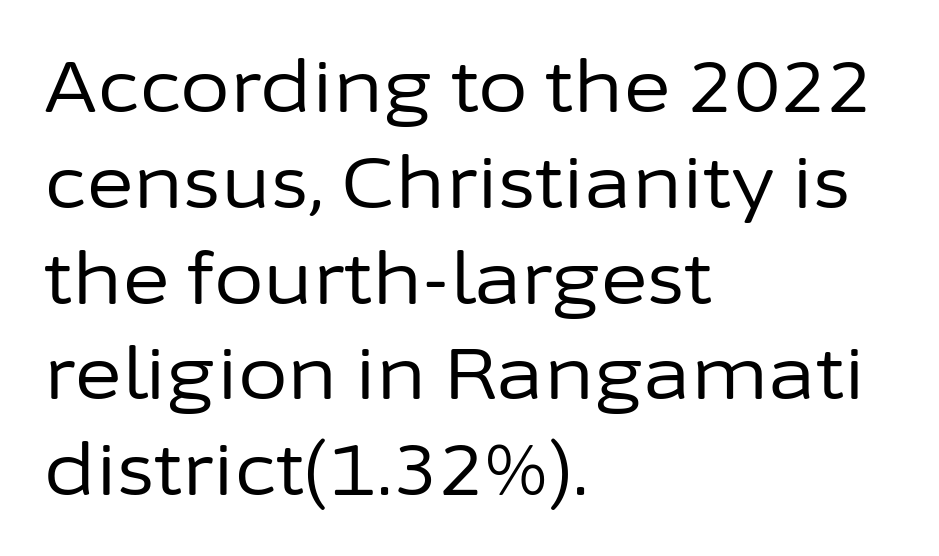
Q: Is the text bold? A: No.
Q: Is the text italic (slanted)? A: No, it is upright.
Q: Is the typeface a serif or a sans-serif typeface? A: Sans-serif.
Q: Is the text underlined? A: No.
Q: How is the paragraph aligned? A: Left-aligned.
Q: Is the spacing between letters normal or unusually wide? A: Normal.
Q: Is the spacing between lines tight, normal or loose? A: Normal.
Q: Width (condensed, normal, or wide)? A: Normal.
Q: Stroke contrast? A: Low.
Q: x-height? A: Medium.
Q: Monospaced? A: No.
